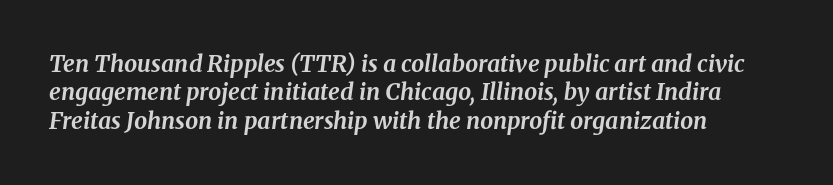
Q: Is the text bold? A: Yes.
Q: Is the text italic (slanted)? A: Yes, it leans right by about 8 degrees.
Q: Is the text underlined? A: No.
Q: How is the paragraph aligned? A: Left-aligned.
Q: Is the spacing between letters normal or unusually wide? A: Normal.
